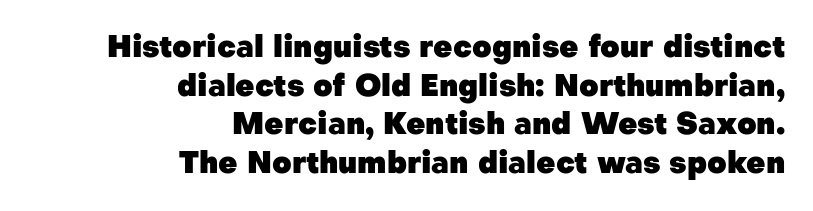
The image shows 30 px heavy sans-serif type, upright; set right-aligned, normal line spacing (1.29x), normal letter spacing, not underlined; low stroke contrast and a medium x-height.
